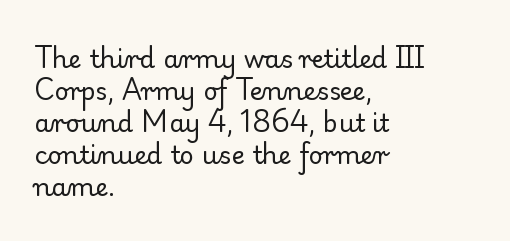
Glance below the letters and you will spot only blank space. The weight tops out at a normal text grade. Teacher's note: observe the even left margin — that is flush-left alignment. Interline gaps are of average width in this sample. In terms of posture, this sample is upright.
